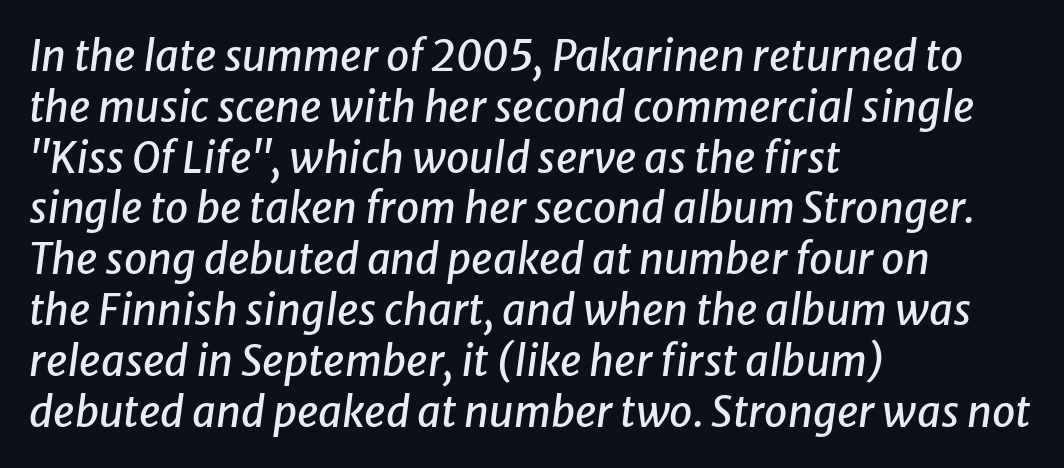
The image shows 42 px text type, italic (leaning right); set left-aligned, line spacing 1.21x, normal letter spacing, not underlined; low stroke contrast and a medium x-height.
